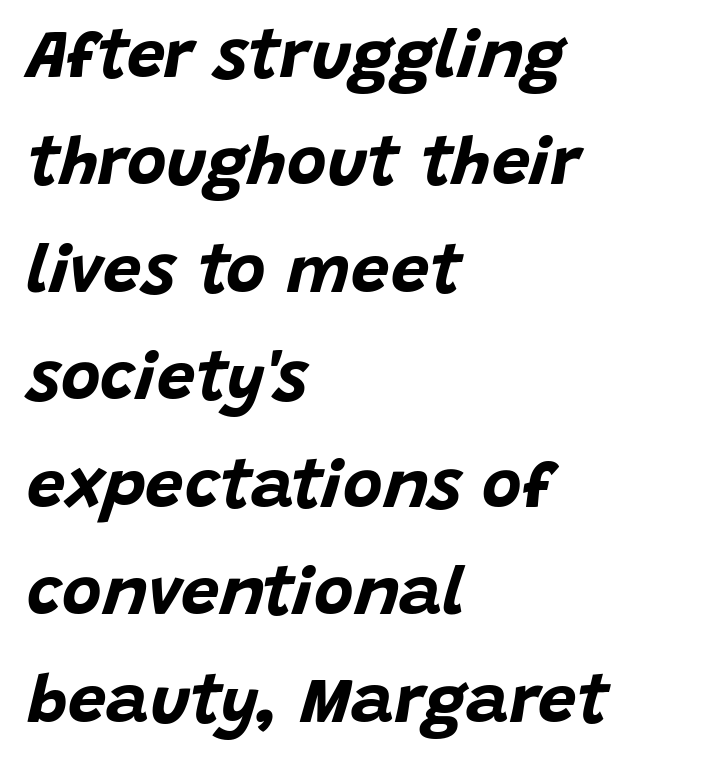
{"italic": "yes", "lean": "right", "slant_degrees": 15, "bold": "yes", "weight": "bold", "width": "normal", "stroke_contrast": "low", "x_height": "large", "monospaced": "no", "underline": "no", "align": "left", "line_spacing": "normal", "line_spacing_ratio": 1.58, "letter_spacing": "normal", "letter_spacing_em": 0.0, "glyph_px": 68}
